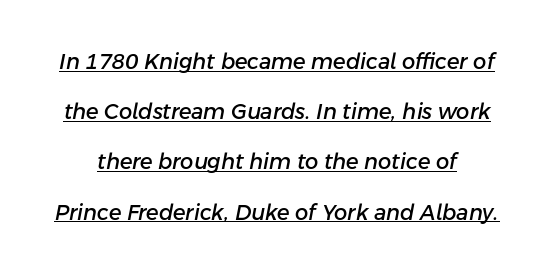
You could call the tracking neutral — neither tight nor loose. If you measured baseline to baseline, you'd find a long distance. Would a proofreader flag this as italicized? Yes. A continuous stroke trails under the words, as in a hyperlink.
